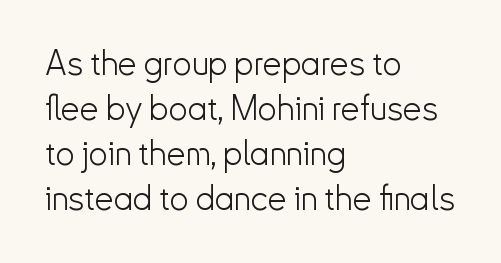
Q: Is the text bold? A: No.
Q: Is the text italic (slanted)? A: No, it is upright.
Q: Is the typeface a serif or a sans-serif typeface? A: Sans-serif.
Q: Is the text underlined? A: No.
Q: How is the paragraph aligned? A: Left-aligned.
Q: Is the spacing between letters normal or unusually wide? A: Normal.
Q: Is the spacing between lines tight, normal or loose? A: Normal.
Q: Width (condensed, normal, or wide)? A: Normal.
Q: Stroke contrast? A: Low.
Q: x-height? A: Small.
Q: Monospaced? A: No.
